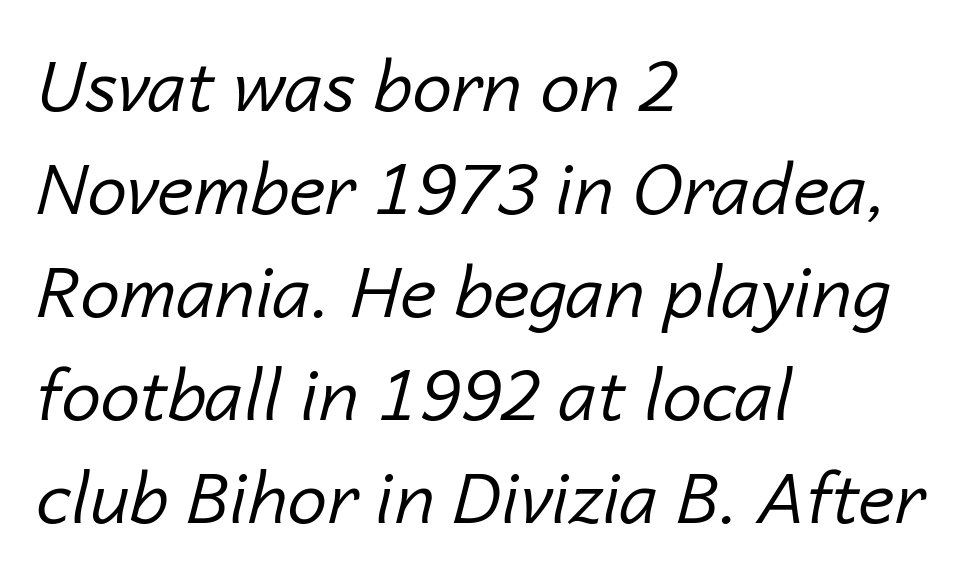
The block of text has a typical density, with ordinary space between rows. Glyph-to-glyph distance matches everyday printed text. Descenders are the only things crossing below the line. Each line starts at the same left margin while the right side varies.
